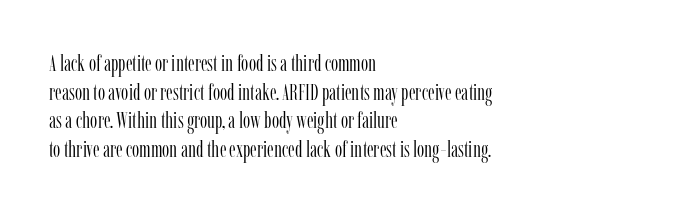
{"italic": "no", "bold": "no", "underline": "no", "align": "left", "line_spacing_ratio": 1.24, "letter_spacing": "normal", "letter_spacing_em": 0.0, "glyph_px": 23}
